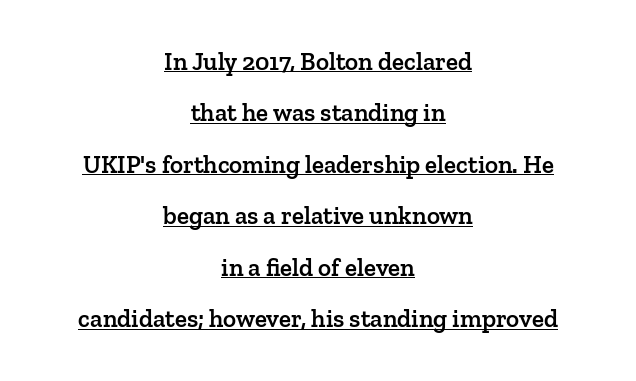
{"italic": "no", "bold": "semi", "underline": "yes", "align": "center", "line_spacing": "loose", "line_spacing_ratio": 2.06, "letter_spacing": "normal", "letter_spacing_em": 0.0, "glyph_px": 25}
